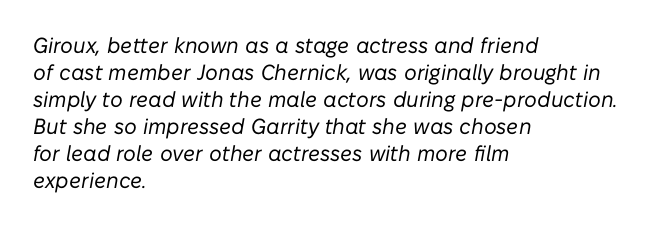
Q: Is the text bold? A: No.
Q: Is the text italic (slanted)? A: Yes, it leans right by about 10 degrees.
Q: Is the text underlined? A: No.
Q: How is the paragraph aligned? A: Left-aligned.
Q: Is the spacing between letters normal or unusually wide? A: Normal.
